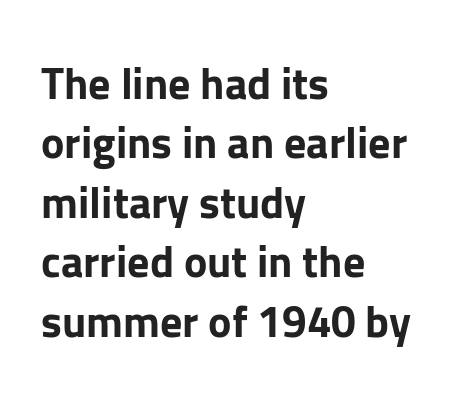
Successive baselines arrive at the customary interval. Italic: no, the glyphs are upright roman. Each letter keeps its own natural width here, so spacing adapts to shape. The space directly below the letters is spotless. Heavy-handed strokes throughout: this text is bold.
